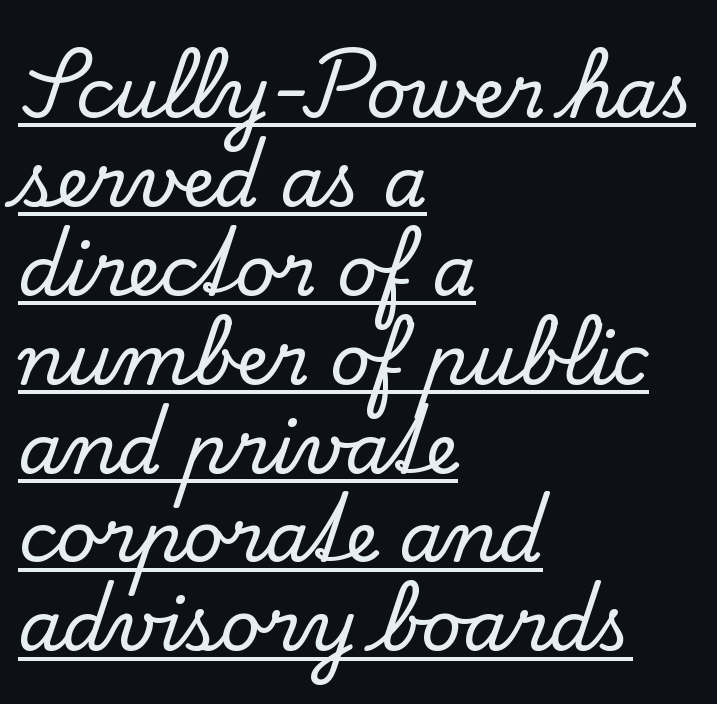
Q: Is the text italic (slanted)? A: Yes.
Q: Is the typeface a serif or a sans-serif typeface? A: Serif.
Q: Is the text underlined? A: Yes.
Q: How is the paragraph aligned? A: Left-aligned.
Q: Is the spacing between letters normal or unusually wide? A: Normal.
Q: Is the spacing between lines tight, normal or loose? A: Normal.
Q: Width (condensed, normal, or wide)? A: Normal.
Q: Stroke contrast? A: Low.
Q: x-height? A: Small.
Q: Monospaced? A: No.
